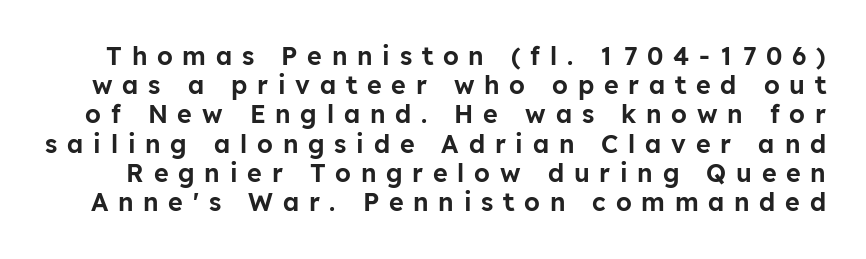
{"italic": "no", "underline": "no", "line_spacing_ratio": 1.17, "letter_spacing": "wide", "letter_spacing_em": 0.39, "glyph_px": 25}
